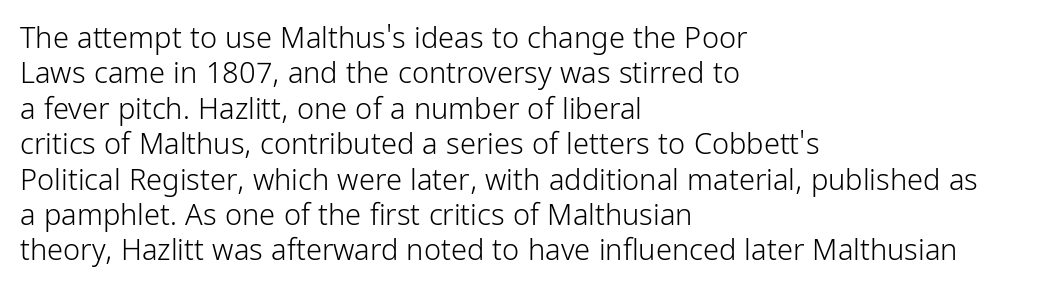
The image shows 29 px light, condensed sans-serif type, upright; set left-aligned, line spacing 1.22x, normal letter spacing, not underlined; low stroke contrast and a medium x-height.
